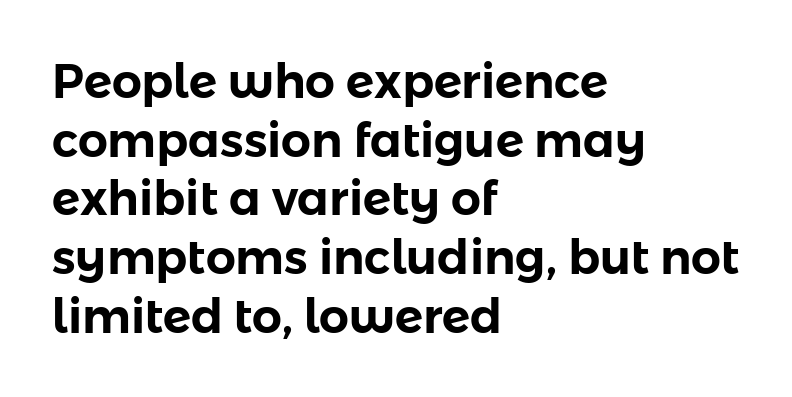
Every row of glyphs begins at an identical x-position on the left. Classification — sans serif. The letters advance in unequal steps, a hallmark of proportional type. A normal amount of white space separates one row of letters from the next. No word sits above an underline. Characters follow at the spacing the type designer built in.
